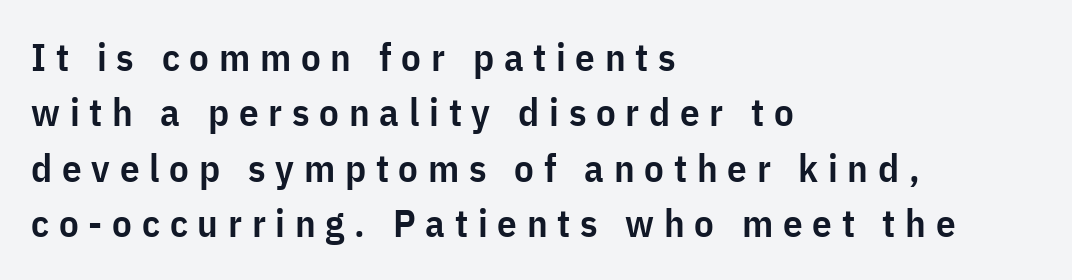
{"serif": "no", "italic": "no", "bold": "semi", "weight": "semibold", "width": "condensed", "stroke_contrast": "low", "x_height": "medium", "monospaced": "no", "underline": "no", "align": "left", "line_spacing": "normal", "line_spacing_ratio": 1.42, "letter_spacing": "wide", "letter_spacing_em": 0.25, "glyph_px": 39}
